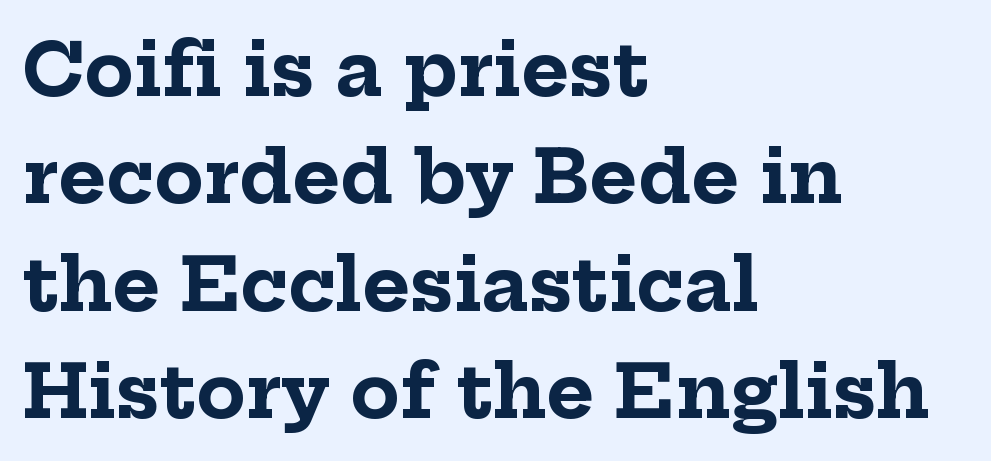
{"serif": "yes", "italic": "no", "bold": "yes", "weight": "bold", "width": "normal", "stroke_contrast": "low", "x_height": "medium", "monospaced": "no", "underline": "no", "align": "left", "line_spacing": "normal", "line_spacing_ratio": 1.47, "letter_spacing": "normal", "letter_spacing_em": 0.0, "glyph_px": 73}
